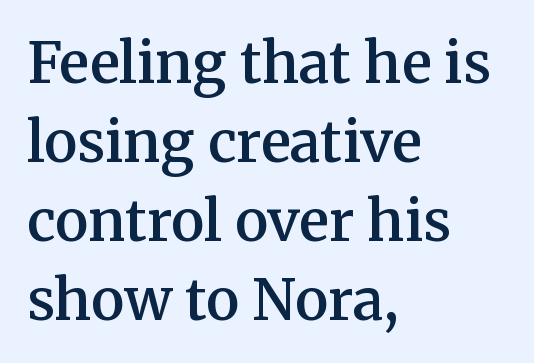
{"serif": "yes", "italic": "no", "bold": "semi", "weight": "semibold", "width": "normal", "stroke_contrast": "medium", "x_height": "medium", "monospaced": "no", "underline": "no", "align": "left", "line_spacing": "normal", "line_spacing_ratio": 1.41, "letter_spacing": "normal", "letter_spacing_em": 0.0, "glyph_px": 56}
